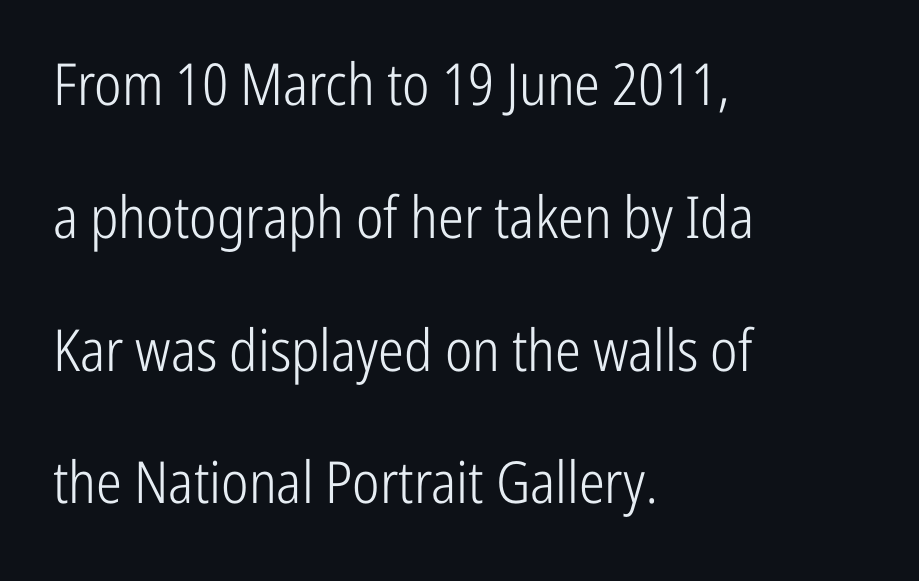
The image shows 58 px light, condensed sans-serif type, upright; set left-aligned, loose line spacing (2.29x), normal letter spacing, not underlined; low stroke contrast and a medium x-height.
